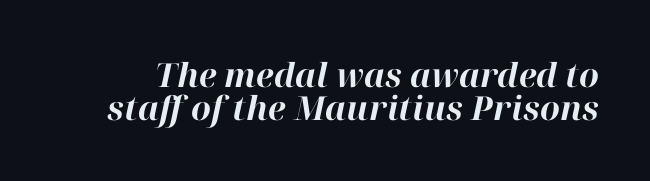
The image shows 33 px bold type, italic (leaning right); set tight line spacing (1.0x), normal letter spacing, not underlined; high stroke contrast and a medium x-height.
